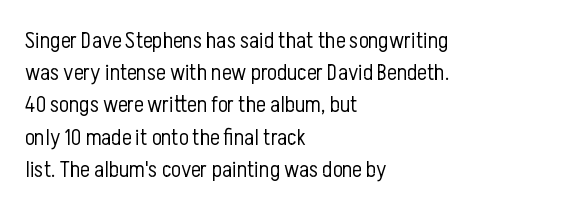
Regarding leading, the lines here are spaced in the standard way. The setting favours the left margin, as ordinary paragraphs usually do. The typeface has the unassuming heft of standard copy or less. The tracking reads as untouched default to a designer's eye. Type without underlining. Vertical strokes here are truly vertical.
